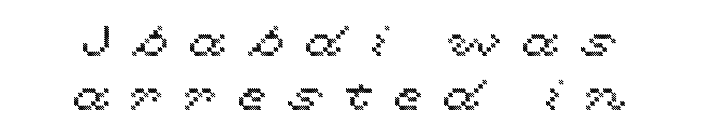
The image shows 43 px wide type; set centered, normal line spacing (1.25x), unusually wide letter spacing (+0.47 em), not underlined; a medium x-height.
